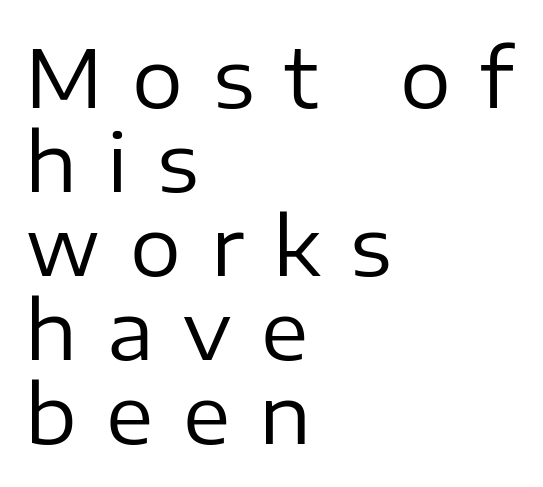
Glance below the letters and you will spot only blank space. Notice how the stems are strictly vertical — no italics here. Does the leading feel generous? Not at all — it's pinched. The letters advance in unequal steps, a hallmark of proportional type. The rendering anchors every line to the left-hand side. Nope, no serifs anywhere on these letters.
